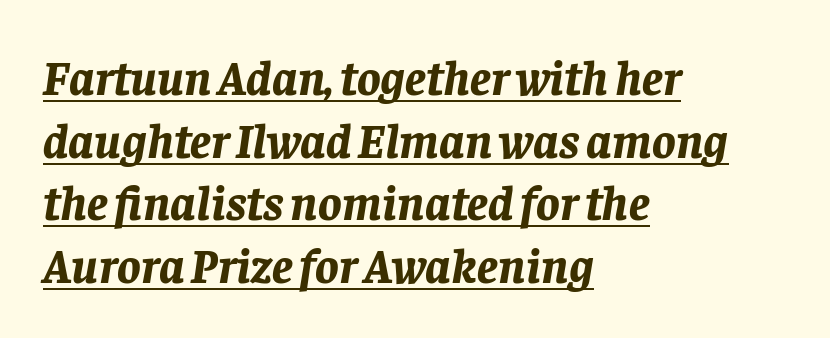
Line spacing here is normal. Yep, that's italic — everything's leaning. Check the space under the baseline: a stroke is drawn there. This sample has the flowing, uneven cadence of proportional lettering. This is heavy type, rendered in bold. Casual observation: everything's shoved over to the left.
